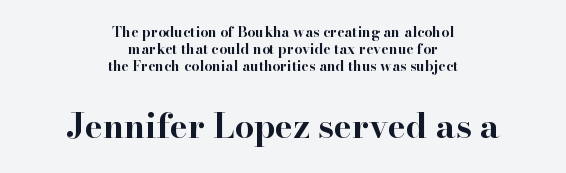
Q: Is the text bold? A: Yes.
Q: Is the text italic (slanted)? A: No, it is upright.
Q: Is the typeface a serif or a sans-serif typeface? A: Serif.
Q: Is the text underlined? A: No.
Q: How is the paragraph aligned? A: Centered.
Q: Is the spacing between letters normal or unusually wide? A: Normal.
Q: Which block of text is set in a larger size, the first (top) or the second (bottom)? A: The second (bottom) one.
Q: Width (condensed, normal, or wide)? A: Wide.
Q: Stroke contrast? A: High.
Q: x-height? A: Small.
Q: Monospaced? A: No.
